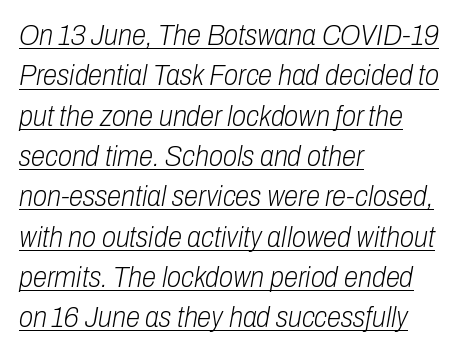
The image shows 29 px light, condensed type, italic (leaning right); set left-aligned, normal line spacing (1.39x), normal letter spacing, underlined; low stroke contrast and a medium x-height.
